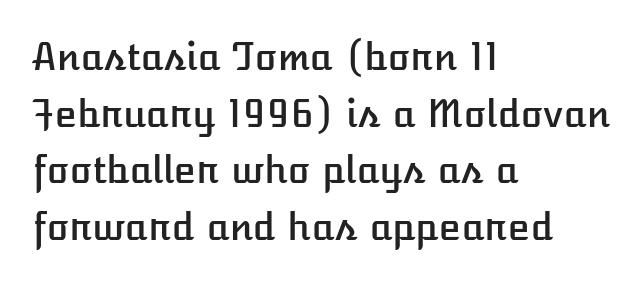
The image shows 37 px text type, upright; set left-aligned, normal line spacing (1.53x), normal letter spacing, not underlined; low stroke contrast and a medium x-height.
